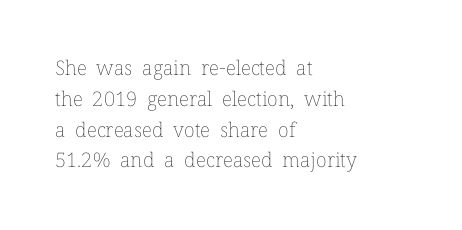
The image shows 20 px text type, upright; set left-aligned, normal line spacing (1.54x), normal letter spacing, not underlined.
